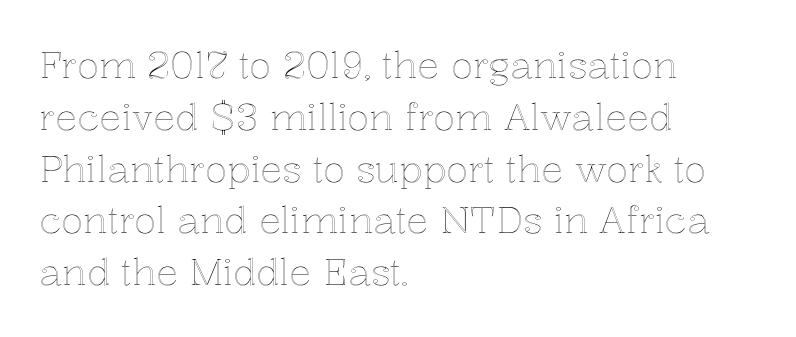
Q: Is the text italic (slanted)? A: No, it is upright.
Q: Is the text underlined? A: No.
Q: How is the paragraph aligned? A: Left-aligned.
Q: Is the spacing between letters normal or unusually wide? A: Normal.
Q: Is the spacing between lines tight, normal or loose? A: Normal.
Q: Width (condensed, normal, or wide)? A: Normal.
Q: x-height? A: Medium.
Q: Monospaced? A: No.
